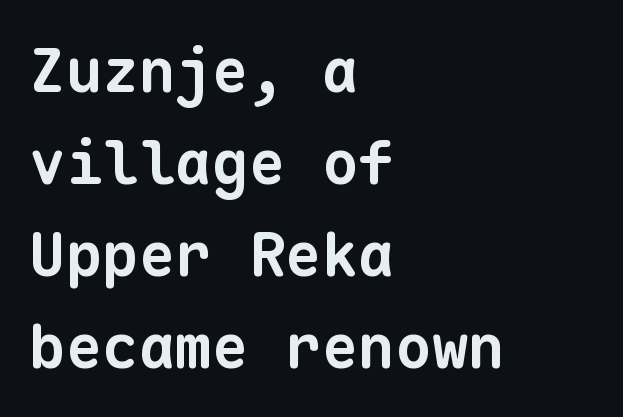
The letters sit at their default tracking, neither squeezed nor spread. Do the characters align in a grid? Yes, the font is monospaced. Normally led — the rows are evenly, conventionally spaced. Only glyphs here, with clear space below each row. Which margin do the lines hug? The left one — the right edge is uneven.
